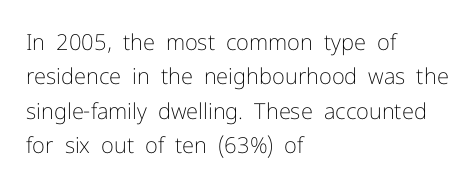
Q: Is the text bold? A: No.
Q: Is the text italic (slanted)? A: No, it is upright.
Q: Is the text underlined? A: No.
Q: How is the paragraph aligned? A: Left-aligned.
Q: Is the spacing between letters normal or unusually wide? A: Normal.
Q: Is the spacing between lines tight, normal or loose? A: Normal.
